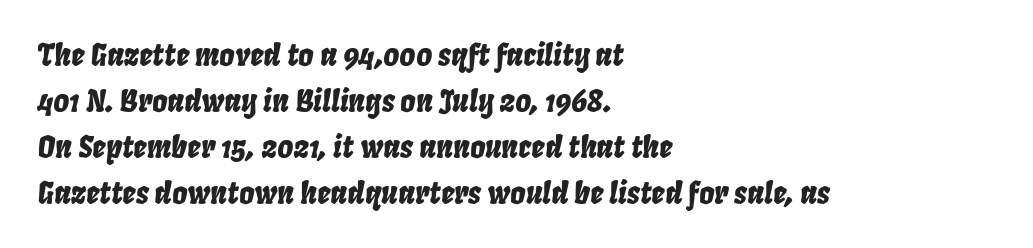
Q: Is the text italic (slanted)? A: Yes, it leans right by about 8 degrees.
Q: Is the text underlined? A: No.
Q: How is the paragraph aligned? A: Left-aligned.
Q: Is the spacing between letters normal or unusually wide? A: Normal.
Q: Is the spacing between lines tight, normal or loose? A: Normal.
Q: Width (condensed, normal, or wide)? A: Condensed.
Q: Stroke contrast? A: Low.
Q: x-height? A: Large.
Q: Monospaced? A: No.
